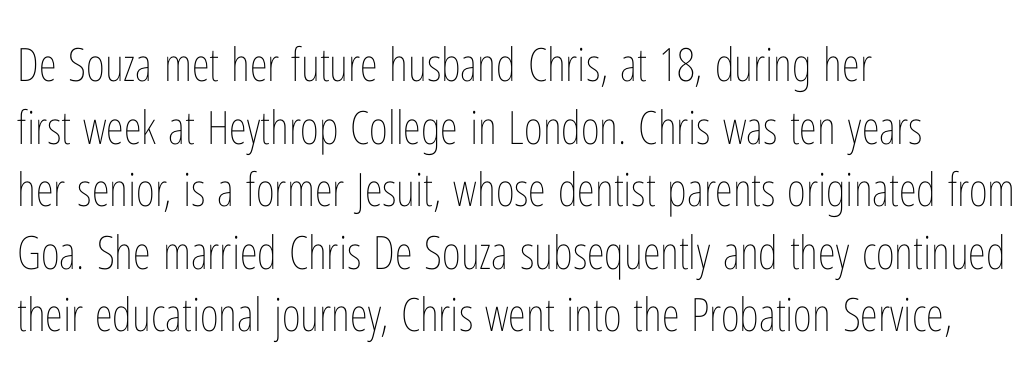
{"italic": "no", "bold": "no", "weight": "thin", "width": "condensed", "stroke_contrast": "low", "x_height": "medium", "monospaced": "no", "underline": "no", "align": "left", "line_spacing": "normal", "line_spacing_ratio": 1.36, "letter_spacing": "normal", "letter_spacing_em": 0.0, "glyph_px": 46}
